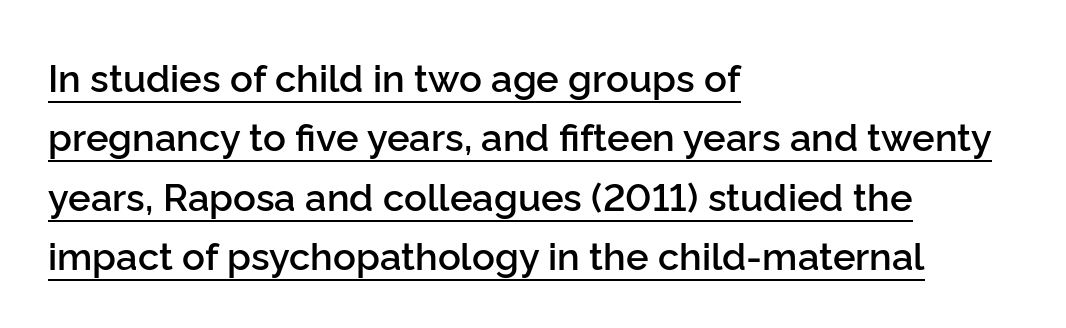
{"serif": "no", "italic": "no", "bold": "semi", "weight": "semibold", "width": "normal", "stroke_contrast": "low", "x_height": "medium", "monospaced": "no", "underline": "yes", "align": "left", "line_spacing": "normal", "line_spacing_ratio": 1.56, "letter_spacing": "normal", "letter_spacing_em": 0.0, "glyph_px": 38}
